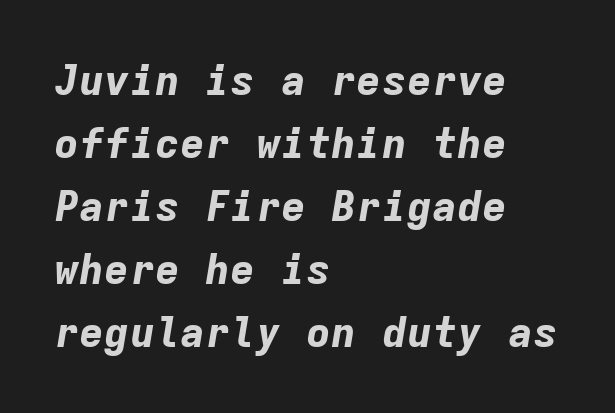
{"italic": "yes", "lean": "right", "slant_degrees": 9, "bold": "yes", "weight": "bold", "width": "normal", "stroke_contrast": "low", "x_height": "medium", "monospaced": "yes", "underline": "no", "align": "left", "line_spacing": "normal", "line_spacing_ratio": 1.5, "letter_spacing": "normal", "letter_spacing_em": 0.0, "glyph_px": 42}
